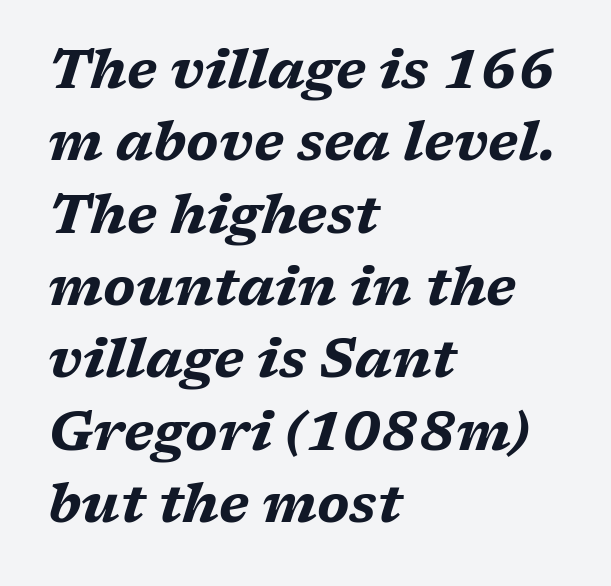
This rendering features lettering with no underline. Its strokes are broad and dark, the hallmark of bold type. Compared with ordinary roman type, these characters are visibly tilted. Left-aligned paragraph, ragged on the right. Normally led — the rows are evenly, conventionally spaced. The gaps between neighbouring characters are ordinary and unremarkable.
